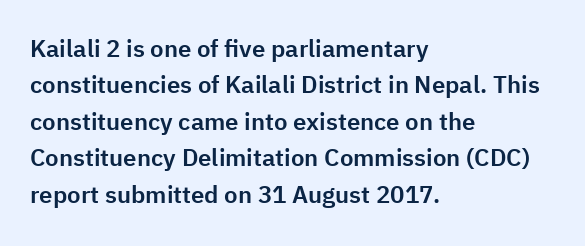
{"italic": "no", "underline": "no", "align": "left", "line_spacing": "normal", "line_spacing_ratio": 1.52, "letter_spacing": "normal", "letter_spacing_em": 0.0, "glyph_px": 24}
